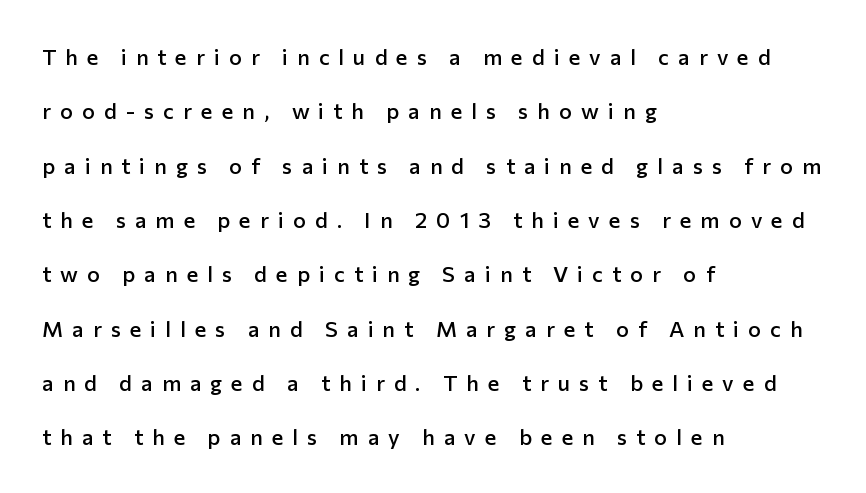
The image shows 22 px text type, upright; set left-aligned, loose line spacing (2.47x), unusually wide letter spacing (+0.41 em), not underlined.
